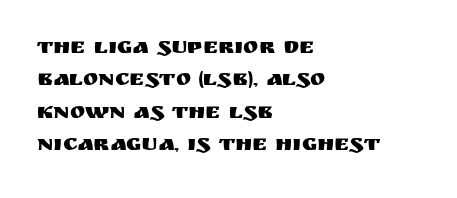
Rule under the text: the space is simply empty. Glyph-to-glyph distance matches everyday printed text. This block has exactly the height ordinary leading produces. Every character sits straight up, as roman type does. Teacher's note: observe the even left margin — that is flush-left alignment.
